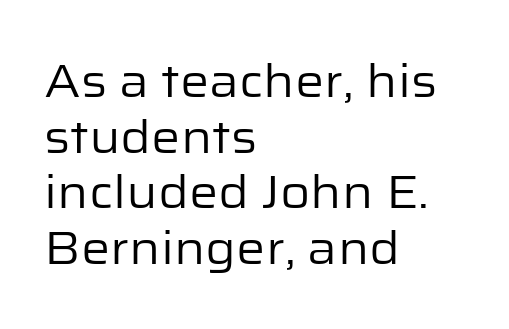
{"serif": "no", "italic": "no", "bold": "no", "weight": "regular", "width": "normal", "stroke_contrast": "low", "x_height": "medium", "monospaced": "no", "underline": "no", "align": "left", "line_spacing_ratio": 1.21, "letter_spacing": "normal", "letter_spacing_em": 0.0, "glyph_px": 46}
